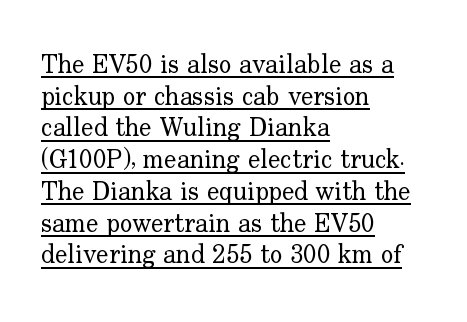
{"italic": "no", "bold": "no", "underline": "yes", "align": "left", "line_spacing_ratio": 1.22, "letter_spacing": "normal", "letter_spacing_em": 0.0, "glyph_px": 26}
